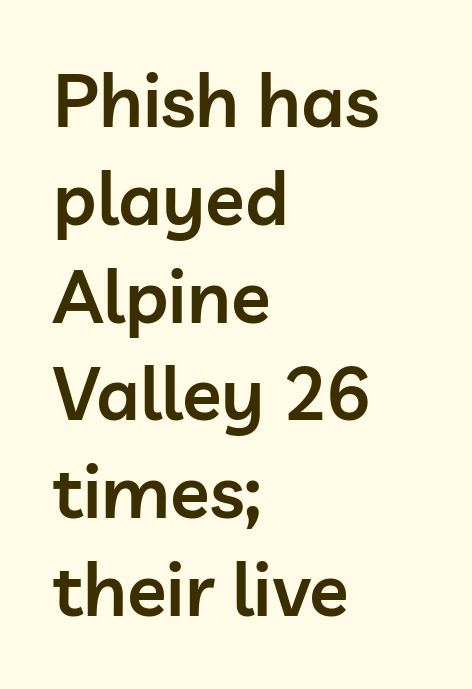
The designer went with a sans here, leaving each stem footless. Quick note: not italic, upright. Strokes here are thickened, but only to semibold level. The lines are quadded left. A typesetter would call this leading conventional body-copy spacing.
